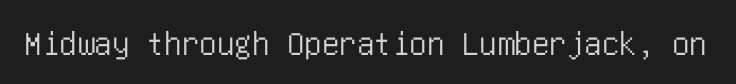
Q: Is the text italic (slanted)? A: No, it is upright.
Q: Is the typeface a serif or a sans-serif typeface? A: Sans-serif.
Q: Is the text underlined? A: No.
Q: Is the spacing between letters normal or unusually wide? A: Normal.
Q: Width (condensed, normal, or wide)? A: Condensed.
Q: Stroke contrast? A: Low.
Q: x-height? A: Large.
